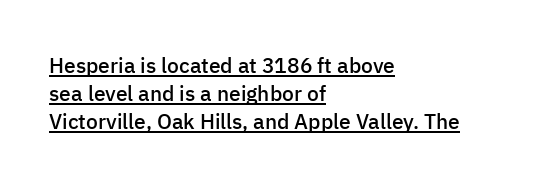
Q: Is the text bold? A: Semi-bold.
Q: Is the text italic (slanted)? A: No, it is upright.
Q: Is the text underlined? A: Yes.
Q: How is the paragraph aligned? A: Left-aligned.
Q: Is the spacing between letters normal or unusually wide? A: Normal.
Q: Is the spacing between lines tight, normal or loose? A: Normal.
